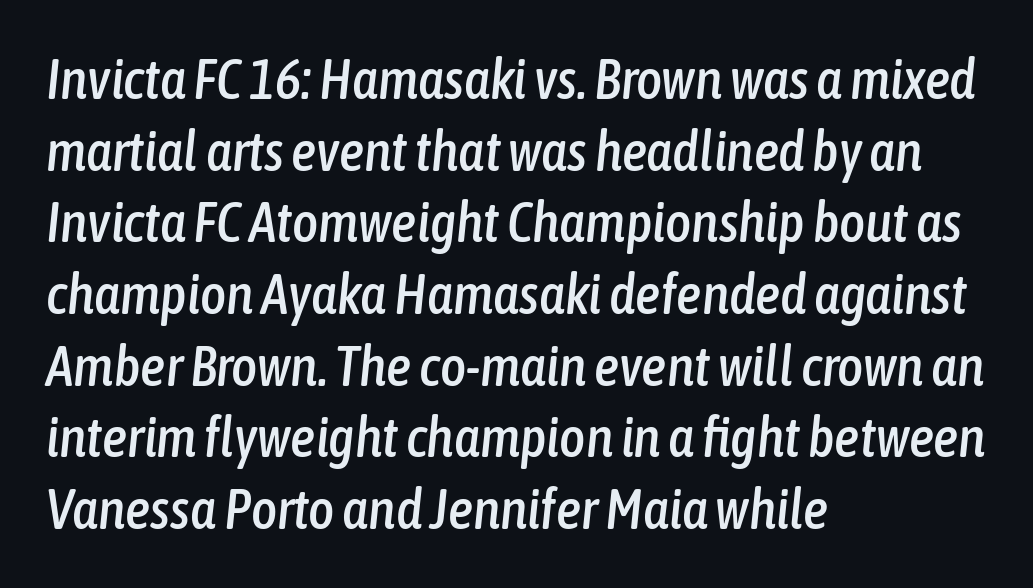
Q: Is the text italic (slanted)? A: Yes, it leans right by about 6 degrees.
Q: Is the text underlined? A: No.
Q: How is the paragraph aligned? A: Left-aligned.
Q: Is the spacing between letters normal or unusually wide? A: Normal.
Q: Is the spacing between lines tight, normal or loose? A: Normal.
Q: Width (condensed, normal, or wide)? A: Condensed.
Q: Stroke contrast? A: Low.
Q: x-height? A: Medium.
Q: Monospaced? A: No.
